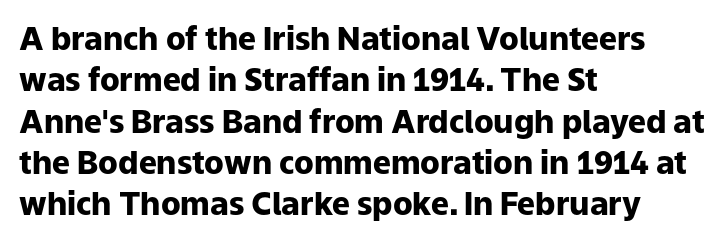
The image shows 32 px heavy sans-serif type, upright; set left-aligned, normal line spacing (1.29x), normal letter spacing, not underlined; low stroke contrast and a medium x-height.
